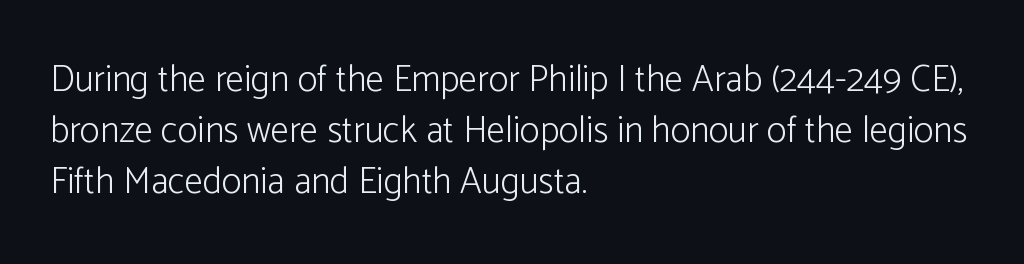
The image shows 37 px light sans-serif type, upright; set left-aligned, normal line spacing (1.38x), normal letter spacing, not underlined; low stroke contrast and a medium x-height.
